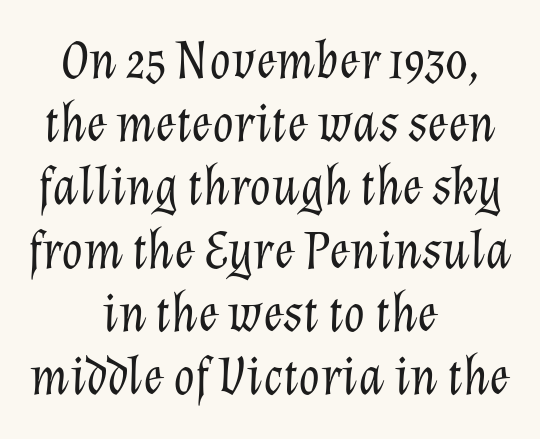
Q: Is the text bold? A: No.
Q: Is the text italic (slanted)? A: Yes, it leans right by about 12 degrees.
Q: Is the text underlined? A: No.
Q: How is the paragraph aligned? A: Centered.
Q: Is the spacing between letters normal or unusually wide? A: Normal.
Q: Is the spacing between lines tight, normal or loose? A: Tight.
Q: Width (condensed, normal, or wide)? A: Normal.
Q: Stroke contrast? A: Low.
Q: x-height? A: Medium.
Q: Monospaced? A: No.
